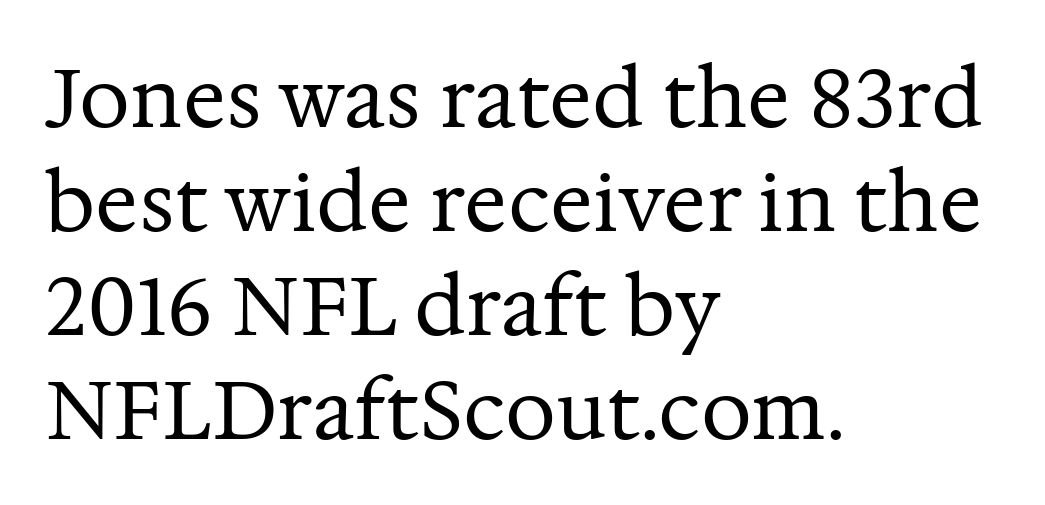
Regarding leading, the lines here are spaced in the standard way. Descender tails drop into unmarked territory. Stroke terminals: seriffed. In terms of letterspacing, this is plain default setting.
